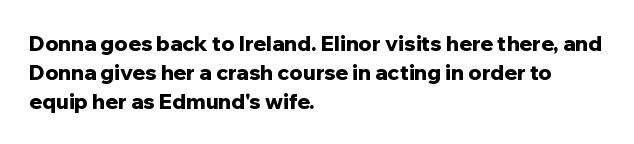
{"italic": "no", "bold": "yes", "underline": "no", "align": "left", "line_spacing": "normal", "line_spacing_ratio": 1.37, "letter_spacing": "normal", "letter_spacing_em": 0.0, "glyph_px": 21}
